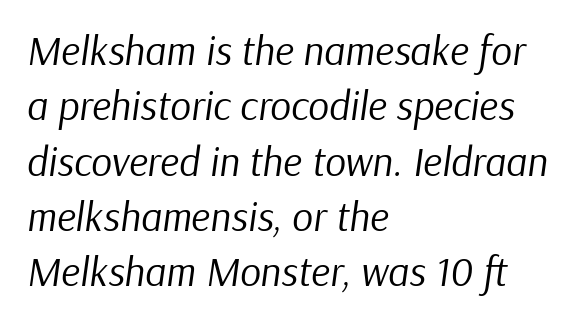
Q: Is the text bold? A: No.
Q: Is the text italic (slanted)? A: Yes, it leans right by about 9 degrees.
Q: Is the text underlined? A: No.
Q: How is the paragraph aligned? A: Left-aligned.
Q: Is the spacing between letters normal or unusually wide? A: Normal.
Q: Is the spacing between lines tight, normal or loose? A: Normal.
Q: Width (condensed, normal, or wide)? A: Normal.
Q: Stroke contrast? A: Low.
Q: x-height? A: Medium.
Q: Monospaced? A: No.
